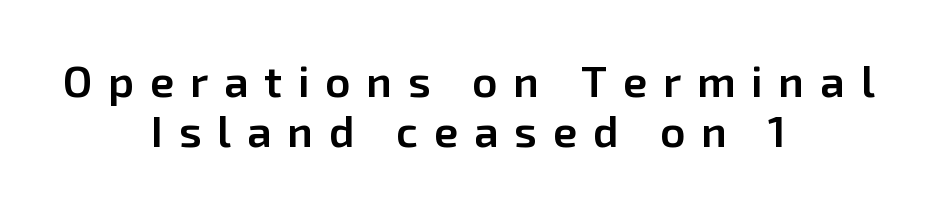
Quick note: underline off. Does the weight exceed regular? Yes, but only to semibold. It's the straight-up-and-down kind of type. Neither beginnings nor endings align; midpoints do. The type is letterspaced generously, with wide tracking. Observe the absence of serifs on each vertical stroke in this sample.
